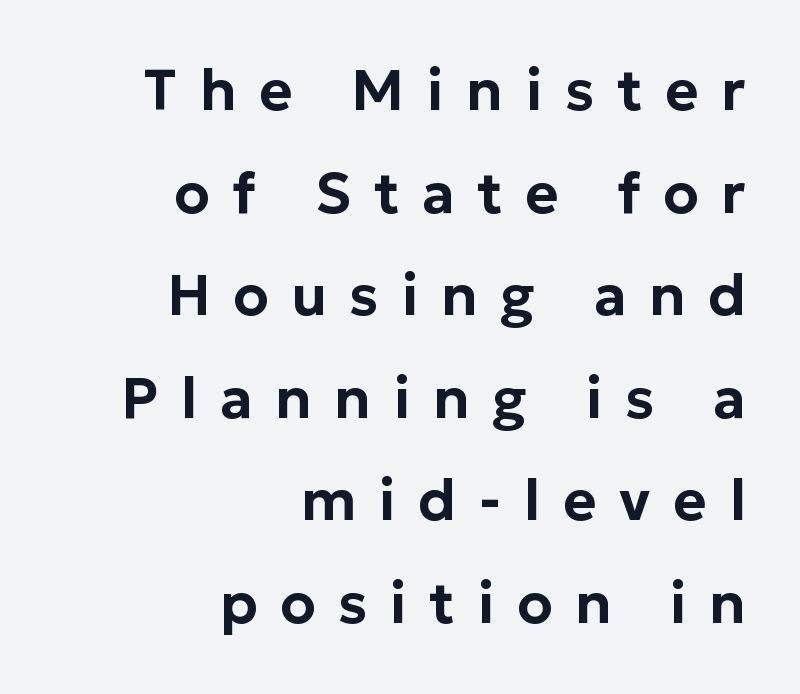
{"serif": "no", "italic": "no", "width": "normal", "stroke_contrast": "low", "x_height": "medium", "monospaced": "no", "underline": "no", "align": "right", "line_spacing_ratio": 1.8, "letter_spacing": "wide", "letter_spacing_em": 0.4, "glyph_px": 57}
